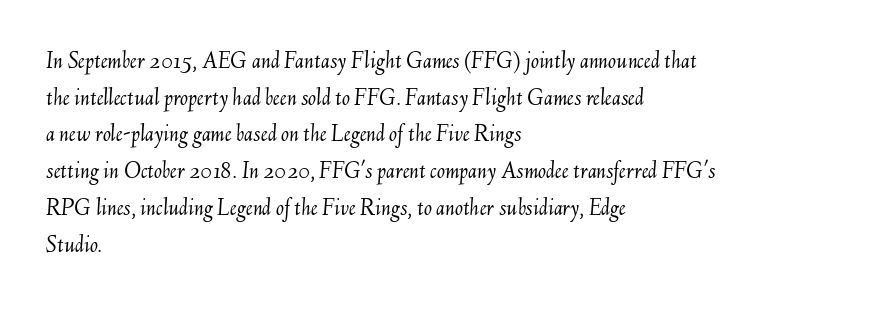
Q: Is the text bold? A: No.
Q: Is the text italic (slanted)? A: Yes, it leans right by about 6 degrees.
Q: Is the text underlined? A: No.
Q: How is the paragraph aligned? A: Left-aligned.
Q: Is the spacing between letters normal or unusually wide? A: Normal.
Q: Is the spacing between lines tight, normal or loose? A: Normal.
